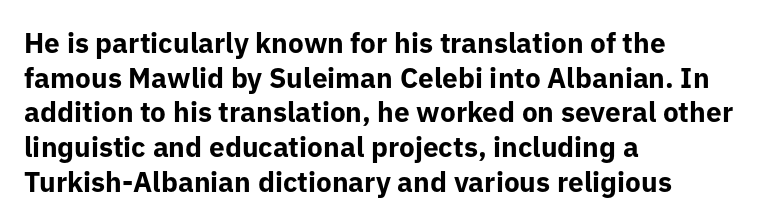
The image shows 28 px bold sans-serif type, upright; set left-aligned, line spacing 1.24x, normal letter spacing, not underlined; low stroke contrast and a medium x-height.
